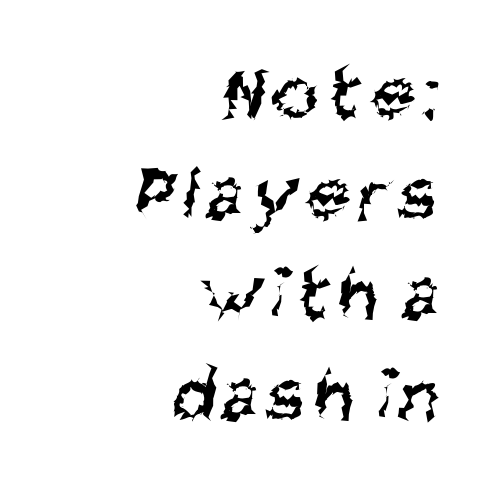
The paragraph has a hard right edge and a soft left edge. These lines sit exactly where default settings would place them. Typographically, this falls in the sans-serif category. Stems and bowls with no extra thickness — not bold.
